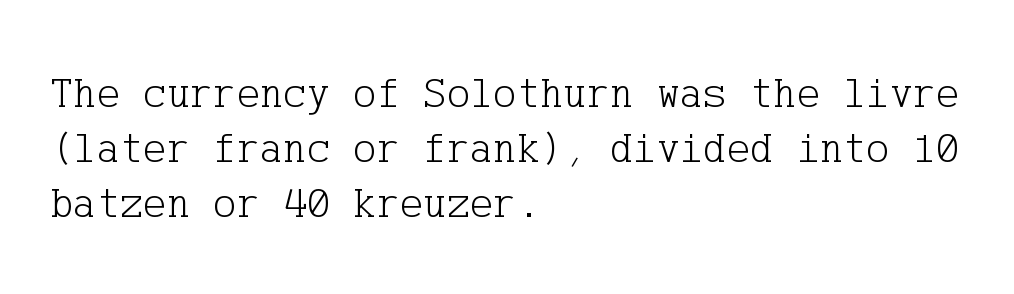
The image shows 44 px light serif type, upright; set left-aligned, normal line spacing (1.25x), normal letter spacing, not underlined; low stroke contrast and a medium x-height.
